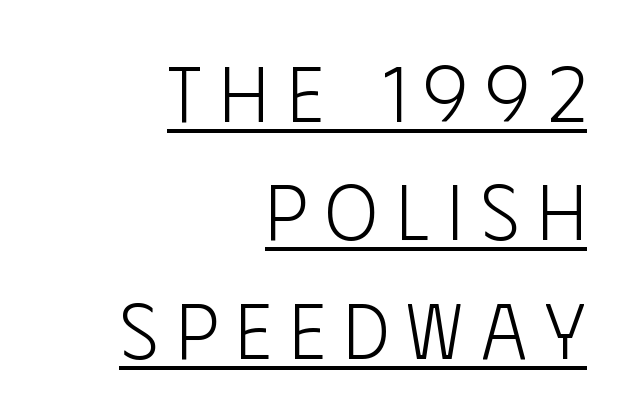
The image shows 79 px light, condensed sans-serif type, upright; set right-aligned, normal line spacing (1.5x), unusually wide letter spacing (+0.23 em), underlined; low stroke contrast and a large x-height.
